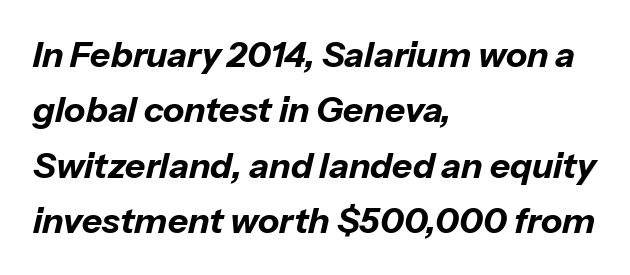
Q: Is the text bold? A: Yes.
Q: Is the text italic (slanted)? A: Yes, it leans right by about 13 degrees.
Q: Is the text underlined? A: No.
Q: How is the paragraph aligned? A: Left-aligned.
Q: Is the spacing between letters normal or unusually wide? A: Normal.
Q: Is the spacing between lines tight, normal or loose? A: Normal.
Q: Width (condensed, normal, or wide)? A: Normal.
Q: Stroke contrast? A: Low.
Q: x-height? A: Medium.
Q: Monospaced? A: No.
